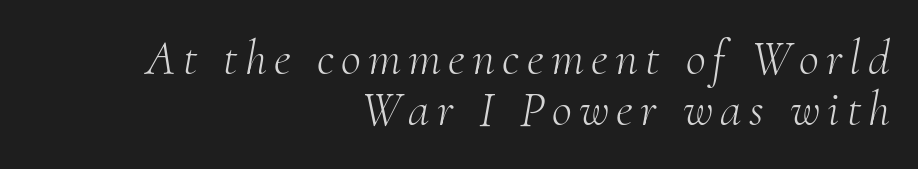
Q: Is the text bold? A: No.
Q: Is the text italic (slanted)? A: Yes, it leans right by about 10 degrees.
Q: Is the typeface a serif or a sans-serif typeface? A: Serif.
Q: Is the text underlined? A: No.
Q: How is the paragraph aligned? A: Right-aligned.
Q: Is the spacing between lines tight, normal or loose? A: Tight.
Q: Width (condensed, normal, or wide)? A: Normal.
Q: Stroke contrast? A: Medium.
Q: x-height? A: Small.
Q: Monospaced? A: No.
